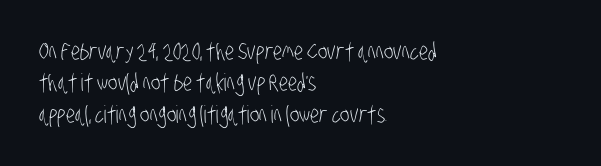
{"bold": "no", "underline": "no", "align": "left", "line_spacing": "normal", "line_spacing_ratio": 1.31, "letter_spacing": "normal", "letter_spacing_em": 0.0, "glyph_px": 24}
